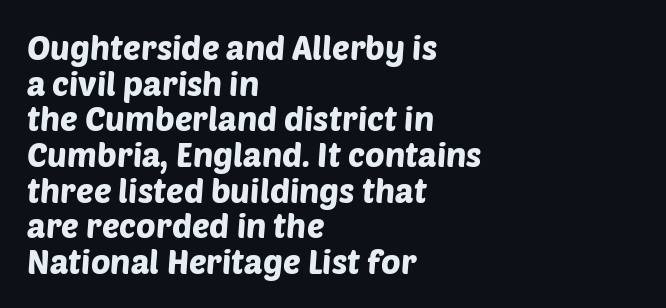
The image shows 33 px sans-serif type; set left-aligned, tight line spacing (1.08x), normal letter spacing, not underlined; low stroke contrast and a large x-height.
